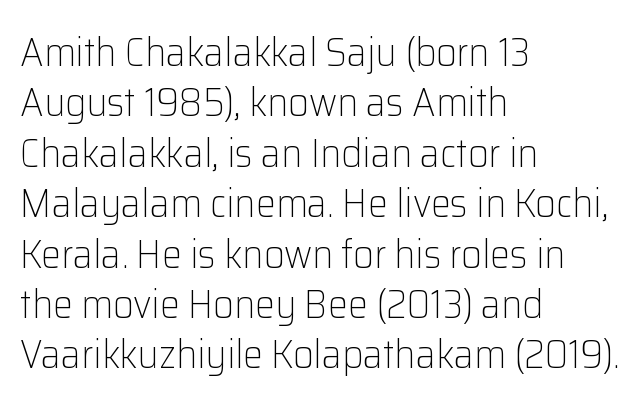
Casual observation: everything's shoved over to the left. Each letter's strokes conclude bluntly, with no projecting serifs. This sample has the flowing, uneven cadence of proportional lettering. Regular leading. Default kerning and tracking; the words read as compact shapes. If you drew a line through each stem, it would be perfectly vertical.
